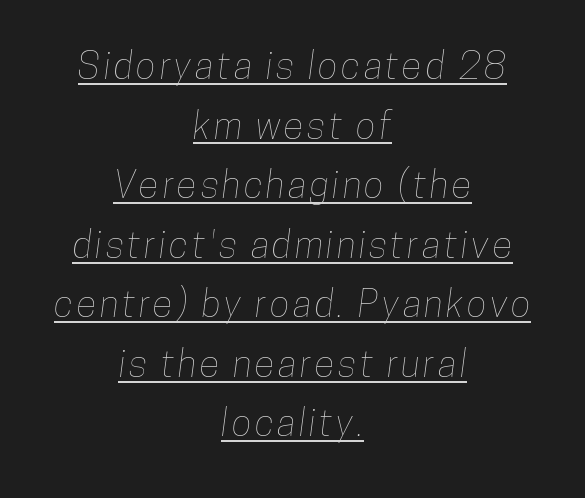
{"width": "condensed", "stroke_contrast": "low", "x_height": "medium", "monospaced": "no", "underline": "yes", "align": "center", "line_spacing": "normal", "line_spacing_ratio": 1.61, "glyph_px": 37}
